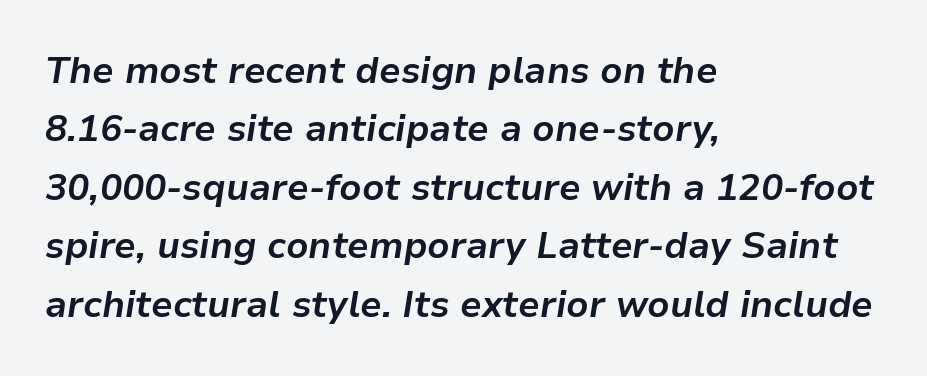
{"italic": "yes", "lean": "right", "slant_degrees": 9, "bold": "yes", "weight": "bold", "width": "normal", "stroke_contrast": "low", "x_height": "medium", "monospaced": "no", "underline": "no", "align": "left", "line_spacing": "normal", "line_spacing_ratio": 1.58, "letter_spacing": "normal", "letter_spacing_em": 0.0, "glyph_px": 37}
